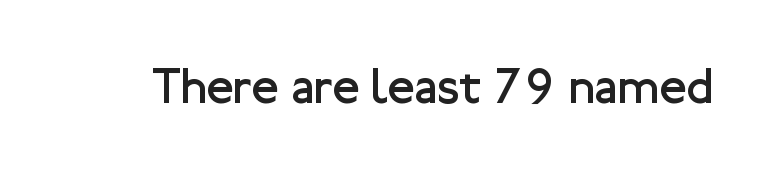
Q: Is the text bold? A: No.
Q: Is the text italic (slanted)? A: No, it is upright.
Q: Is the typeface a serif or a sans-serif typeface? A: Sans-serif.
Q: Is the text underlined? A: No.
Q: Is the spacing between letters normal or unusually wide? A: Normal.
Q: Width (condensed, normal, or wide)? A: Normal.
Q: Stroke contrast? A: Low.
Q: x-height? A: Medium.
Q: Monospaced? A: No.
